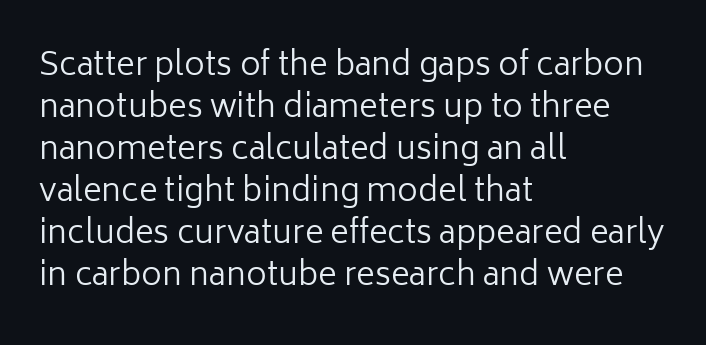
{"serif": "no", "italic": "no", "bold": "no", "weight": "regular", "width": "normal", "stroke_contrast": "low", "x_height": "medium", "monospaced": "no", "underline": "no", "align": "left", "line_spacing": "normal", "line_spacing_ratio": 1.31, "letter_spacing": "normal", "letter_spacing_em": 0.0, "glyph_px": 32}
